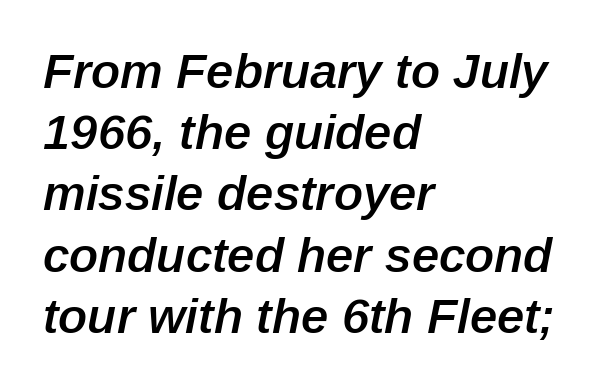
Q: Is the text bold? A: Semi-bold.
Q: Is the text italic (slanted)? A: Yes, it leans right by about 12 degrees.
Q: Is the text underlined? A: No.
Q: How is the paragraph aligned? A: Left-aligned.
Q: Is the spacing between letters normal or unusually wide? A: Normal.
Q: Is the spacing between lines tight, normal or loose? A: Normal.
Q: Width (condensed, normal, or wide)? A: Normal.
Q: Stroke contrast? A: Low.
Q: x-height? A: Medium.
Q: Monospaced? A: No.
